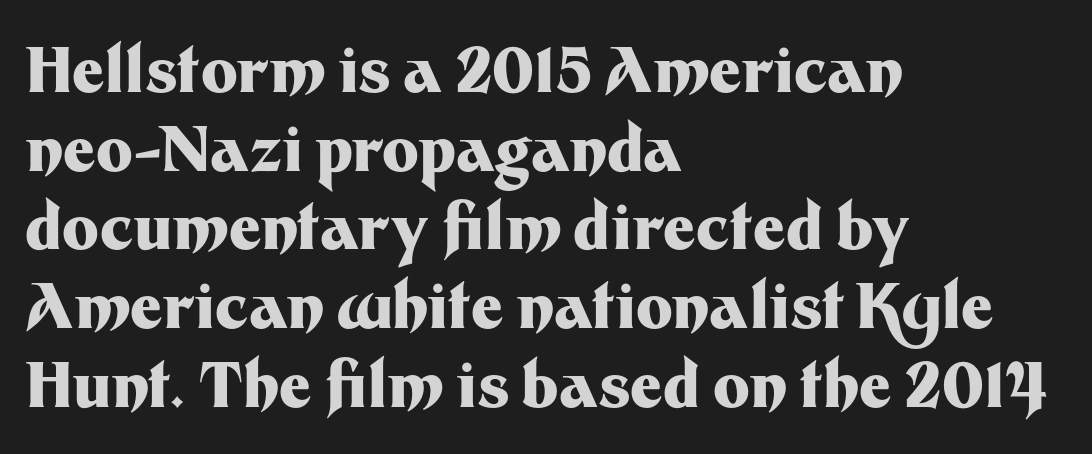
The image shows 62 px heavy sans-serif type, upright; set left-aligned, normal line spacing (1.27x), normal letter spacing, not underlined; medium stroke contrast and a medium x-height.
